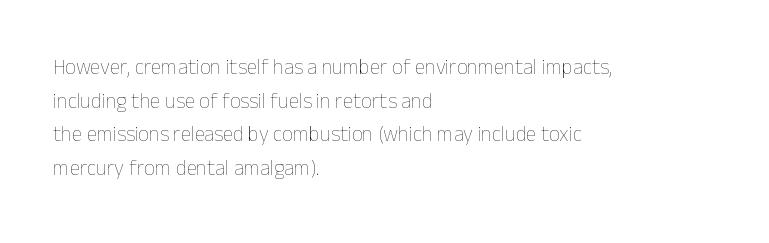
The font's upright variant was chosen for this text. Does the leading feel generous? No, just average. Letters rest on an invisible, unmarked baseline. Heft: none added — not bold. Typeset ragged right — the left edge is the straight one.
